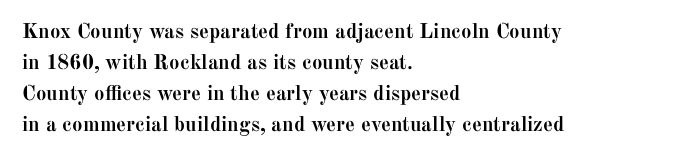
These lines keep a tight, regular rhythm from letter to letter. The typesetting leans heavy: a genuine bold. Line beginnings align vertically; line endings do not. If you drew a line through each stem, it would be perfectly vertical. Letters rest on an invisible, unmarked baseline.
